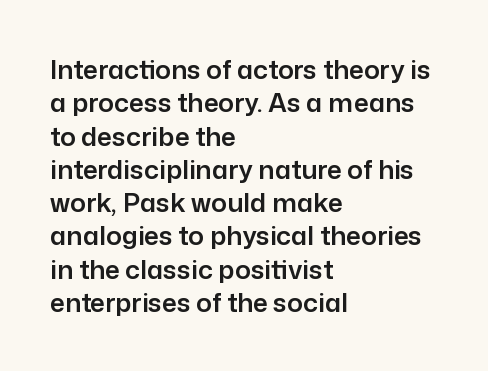
Beneath every word, the page is bare. Evenly set lines give the paragraph a standard silhouette. The compositor pushed each line to the left boundary. Spacing between characters is what you'd get straight out of the box. When letters stand straight like this, we call the style roman or upright.
